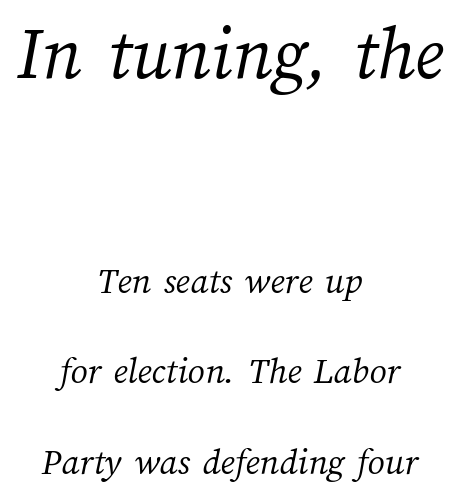
{"bold": "no", "weight": "light", "width": "normal", "stroke_contrast": "medium", "x_height": "medium", "monospaced": "no", "underline": "no", "align": "center", "line_spacing": "loose", "line_spacing_ratio": 2.39, "letter_spacing": "normal", "letter_spacing_em": 0.0, "larger_block": "first", "size_ratio": 2.03, "glyph_px": 77}
